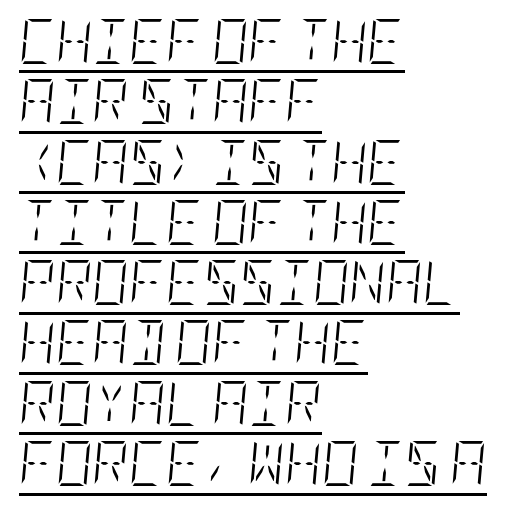
Q: Is the text bold? A: No.
Q: Is the text italic (slanted)? A: Yes, it leans right by about 5 degrees.
Q: Is the text underlined? A: Yes.
Q: How is the paragraph aligned? A: Left-aligned.
Q: Is the spacing between letters normal or unusually wide? A: Normal.
Q: Is the spacing between lines tight, normal or loose? A: Normal.
Q: Width (condensed, normal, or wide)? A: Condensed.
Q: Stroke contrast? A: Low.
Q: x-height? A: Large.
